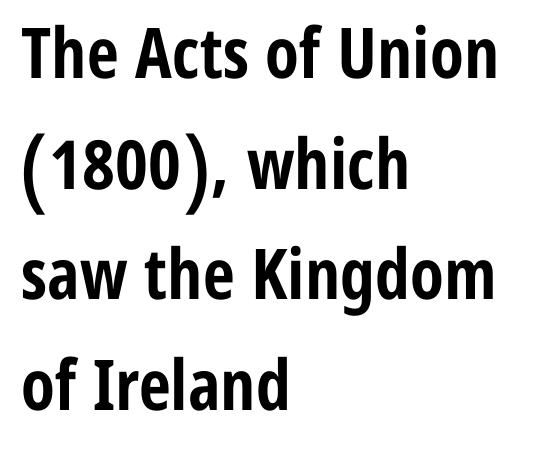
{"serif": "no", "italic": "no", "bold": "yes", "weight": "bold", "width": "condensed", "stroke_contrast": "low", "x_height": "medium", "monospaced": "no", "underline": "no", "align": "left", "line_spacing": "normal", "line_spacing_ratio": 1.58, "letter_spacing": "normal", "letter_spacing_em": 0.0, "glyph_px": 70}
